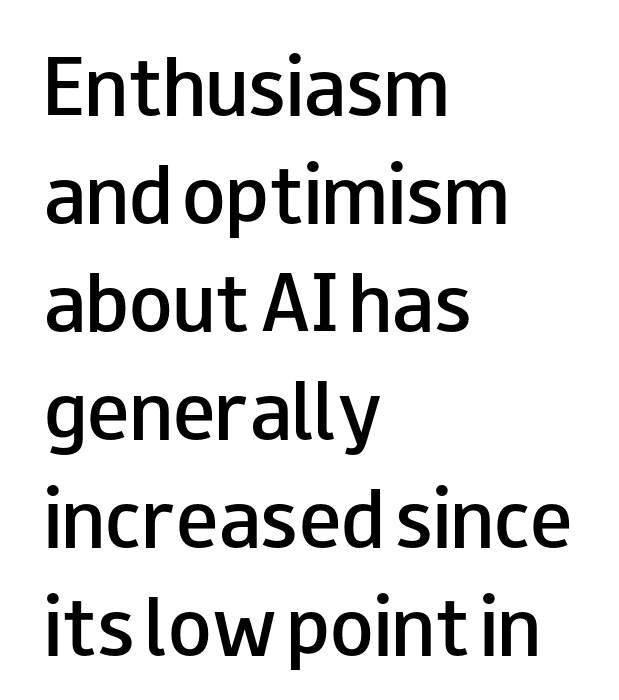
Q: Is the text bold? A: Semi-bold.
Q: Is the text italic (slanted)? A: No, it is upright.
Q: Is the typeface a serif or a sans-serif typeface? A: Sans-serif.
Q: Is the text underlined? A: No.
Q: How is the paragraph aligned? A: Left-aligned.
Q: Is the spacing between letters normal or unusually wide? A: Normal.
Q: Is the spacing between lines tight, normal or loose? A: Normal.
Q: Width (condensed, normal, or wide)? A: Wide.
Q: Stroke contrast? A: Low.
Q: x-height? A: Small.
Q: Monospaced? A: No.
